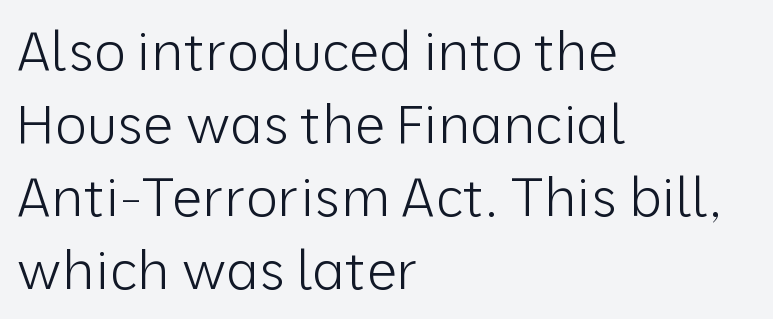
Q: Is the text bold? A: No.
Q: Is the text italic (slanted)? A: No, it is upright.
Q: Is the typeface a serif or a sans-serif typeface? A: Sans-serif.
Q: Is the text underlined? A: No.
Q: How is the paragraph aligned? A: Left-aligned.
Q: Is the spacing between letters normal or unusually wide? A: Normal.
Q: Is the spacing between lines tight, normal or loose? A: Normal.
Q: Width (condensed, normal, or wide)? A: Normal.
Q: Stroke contrast? A: Low.
Q: x-height? A: Medium.
Q: Monospaced? A: No.
